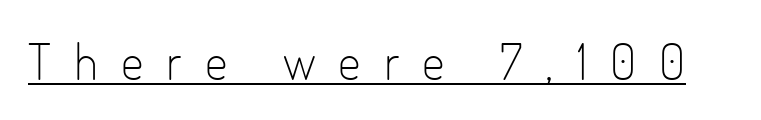
This reads as an unemphasized weight, regular at the heaviest. Loose tracking; the words dissolve into strings of separated letters. Unlike a traditional serif, this face leaves its strokes unadorned. Ordinary non-slanted type is in use. Character widths vary here, with narrow letters taking less room than wide ones.
